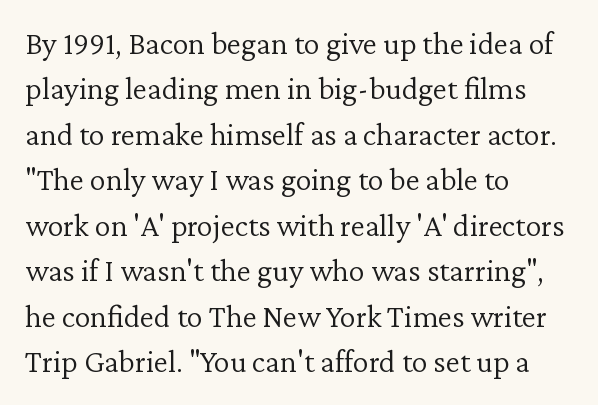
{"serif": "yes", "italic": "no", "bold": "no", "weight": "light", "width": "normal", "stroke_contrast": "low", "x_height": "medium", "monospaced": "no", "underline": "no", "align": "left", "line_spacing": "normal", "line_spacing_ratio": 1.42, "letter_spacing": "normal", "letter_spacing_em": 0.0, "glyph_px": 32}
